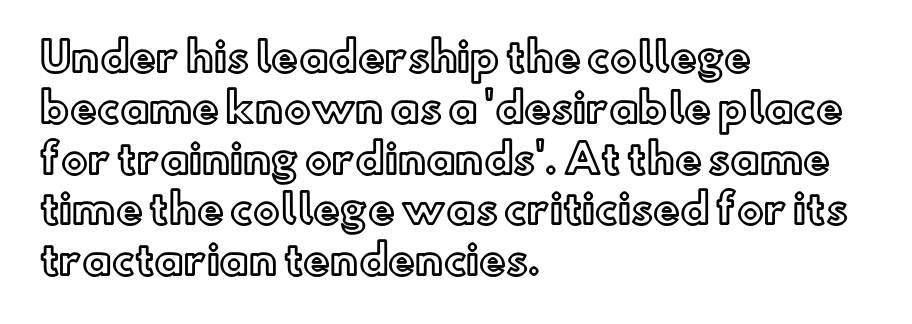
Q: Is the text italic (slanted)? A: No, it is upright.
Q: Is the text underlined? A: No.
Q: How is the paragraph aligned? A: Left-aligned.
Q: Is the spacing between letters normal or unusually wide? A: Normal.
Q: Is the spacing between lines tight, normal or loose? A: Normal.
Q: Width (condensed, normal, or wide)? A: Normal.
Q: x-height? A: Small.
Q: Monospaced? A: No.
